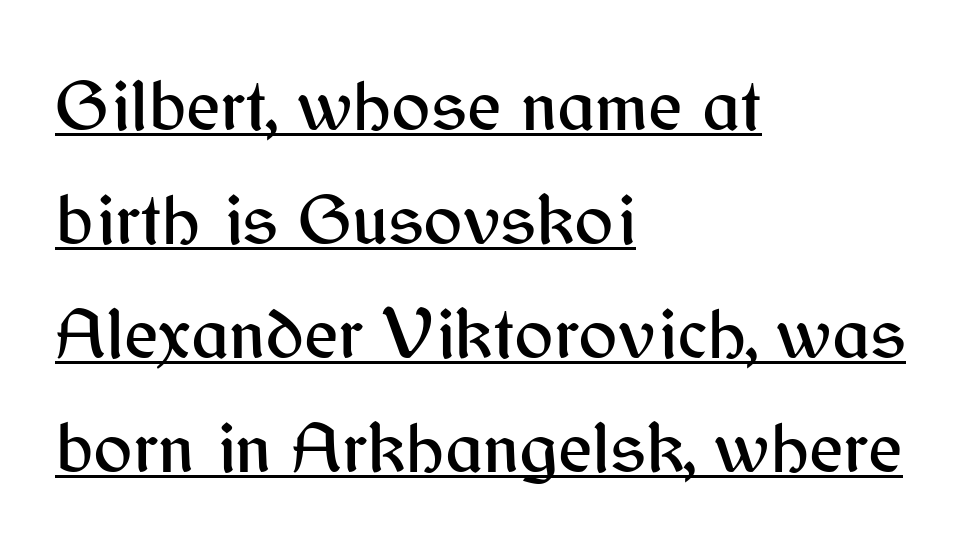
Q: Is the text italic (slanted)? A: No, it is upright.
Q: Is the typeface a serif or a sans-serif typeface? A: Sans-serif.
Q: Is the text underlined? A: Yes.
Q: How is the paragraph aligned? A: Left-aligned.
Q: Is the spacing between letters normal or unusually wide? A: Normal.
Q: Is the spacing between lines tight, normal or loose? A: Normal.
Q: Width (condensed, normal, or wide)? A: Normal.
Q: Stroke contrast? A: Medium.
Q: x-height? A: Medium.
Q: Monospaced? A: No.
